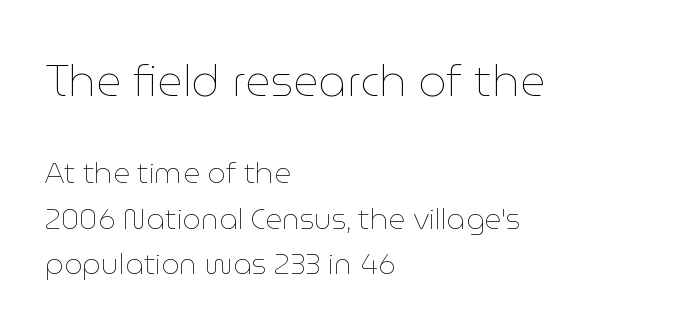
Q: Is the text bold? A: No.
Q: Is the text italic (slanted)? A: No, it is upright.
Q: Is the text underlined? A: No.
Q: How is the paragraph aligned? A: Left-aligned.
Q: Is the spacing between letters normal or unusually wide? A: Normal.
Q: Is the spacing between lines tight, normal or loose? A: Normal.
Q: Which block of text is set in a larger size, the first (top) or the second (bottom)? A: The first (top) one.
Q: Width (condensed, normal, or wide)? A: Normal.
Q: Stroke contrast? A: Low.
Q: x-height? A: Medium.
Q: Monospaced? A: No.
